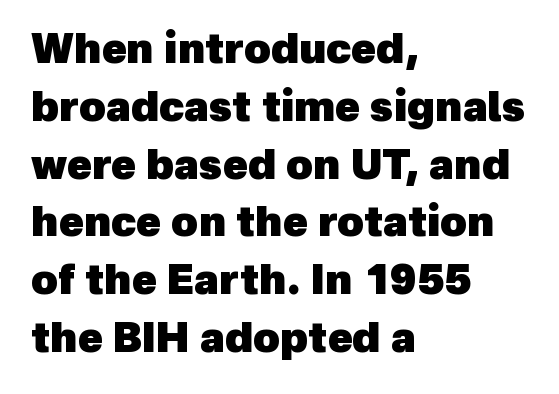
{"serif": "no", "bold": "yes", "weight": "heavy", "width": "normal", "x_height": "medium", "monospaced": "no", "underline": "no", "align": "left", "line_spacing": "normal", "line_spacing_ratio": 1.41, "letter_spacing": "normal", "letter_spacing_em": 0.0, "glyph_px": 41}
